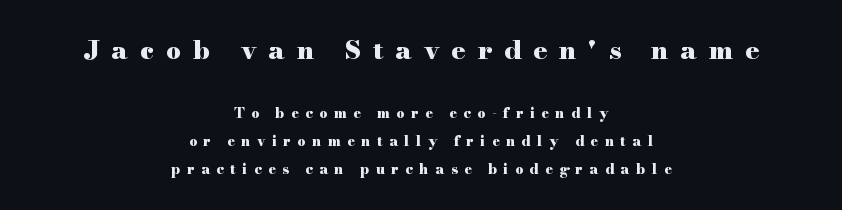
{"italic": "no", "bold": "yes", "underline": "no", "align": "center", "line_spacing": "loose", "line_spacing_ratio": 2.01, "letter_spacing": "wide", "letter_spacing_em": 0.46, "larger_block": "first", "size_ratio": 1.86, "glyph_px": 26}
